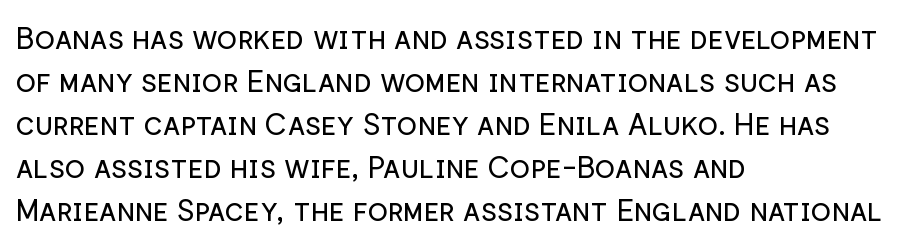
{"serif": "no", "italic": "no", "bold": "no", "weight": "regular", "width": "normal", "stroke_contrast": "low", "x_height": "medium", "monospaced": "no", "underline": "no", "align": "left", "line_spacing": "normal", "line_spacing_ratio": 1.43, "letter_spacing": "normal", "letter_spacing_em": 0.0, "glyph_px": 30}
